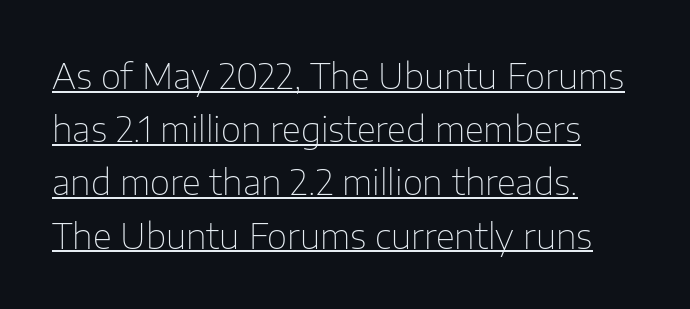
How are the letters spaced? Ordinarily, with no added tracking. These characters rest on top of a visible drawn line. Typeset ragged right — the left edge is the straight one. The font sits on the lighter half of the weight spectrum, regular included. The letters advance in unequal steps, a hallmark of proportional type.
